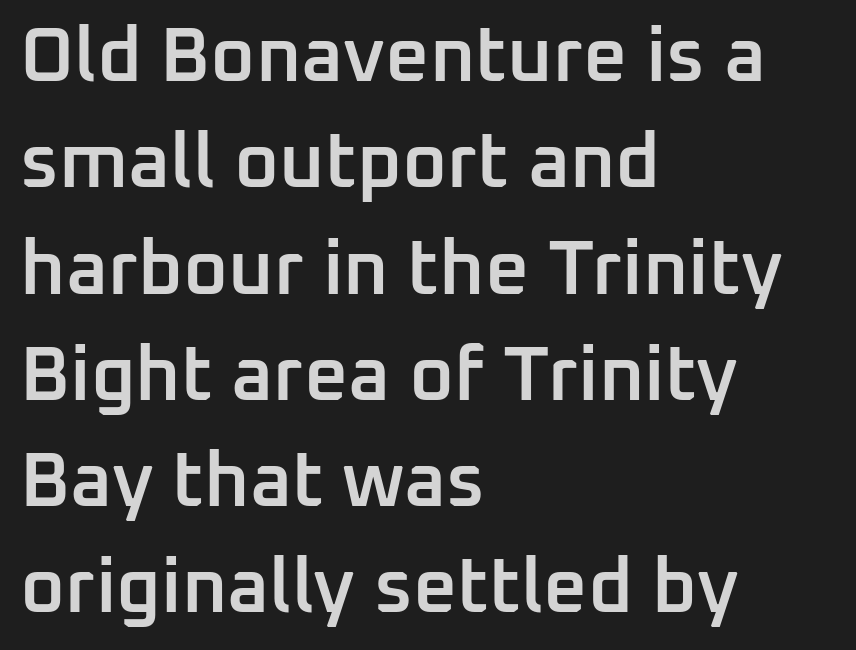
Do the characters align in a grid? No, the font is proportional. Decoration check: the copy has no underline. The paragraph shown leans on its left margin. This sample uses an upright cut, with every glyph sitting square on the baseline. The face used here is a semibold: visibly heavier than regular, lighter than bold.
